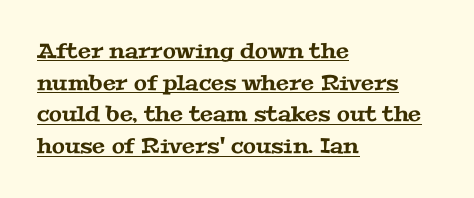
{"underline": "yes", "align": "left", "line_spacing": "normal", "line_spacing_ratio": 1.51, "letter_spacing": "normal", "letter_spacing_em": 0.0, "glyph_px": 21}
